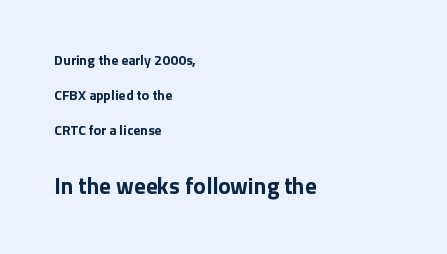
The image shows 23 px bold type, upright; set left-aligned, loose line spacing (2.49x), normal letter spacing, not underlined; the second (bottom) block is 1.64x larger.
